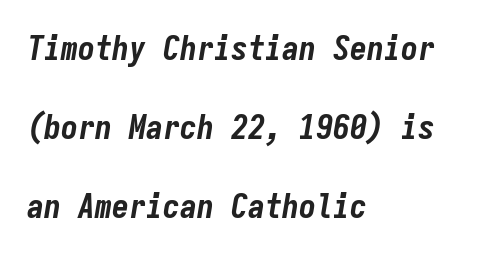
{"italic": "yes", "lean": "right", "slant_degrees": 9, "bold": "yes", "weight": "bold", "width": "condensed", "stroke_contrast": "low", "x_height": "medium", "monospaced": "yes", "underline": "no", "align": "left", "line_spacing": "loose", "line_spacing_ratio": 2.32, "letter_spacing": "normal", "letter_spacing_em": 0.0, "glyph_px": 34}
